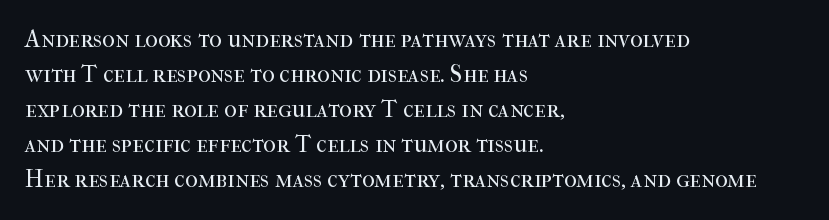
{"italic": "no", "bold": "no", "underline": "no", "align": "left", "line_spacing": "normal", "line_spacing_ratio": 1.46, "letter_spacing": "normal", "letter_spacing_em": 0.0, "glyph_px": 24}
